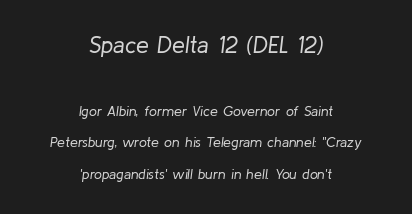
{"italic": "yes", "lean": "right", "slant_degrees": 8, "bold": "no", "underline": "no", "align": "center", "line_spacing": "loose", "line_spacing_ratio": 2.27, "letter_spacing": "normal", "letter_spacing_em": 0.0, "larger_block": "first", "size_ratio": 1.64, "glyph_px": 23}
